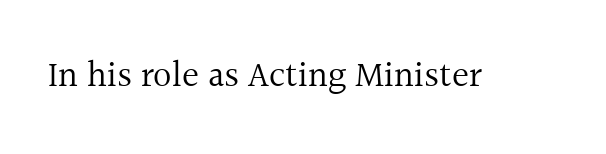
Q: Is the text bold? A: No.
Q: Is the text italic (slanted)? A: No, it is upright.
Q: Is the typeface a serif or a sans-serif typeface? A: Serif.
Q: Is the text underlined? A: No.
Q: Is the spacing between letters normal or unusually wide? A: Normal.
Q: Width (condensed, normal, or wide)? A: Normal.
Q: x-height? A: Medium.
Q: Monospaced? A: No.
